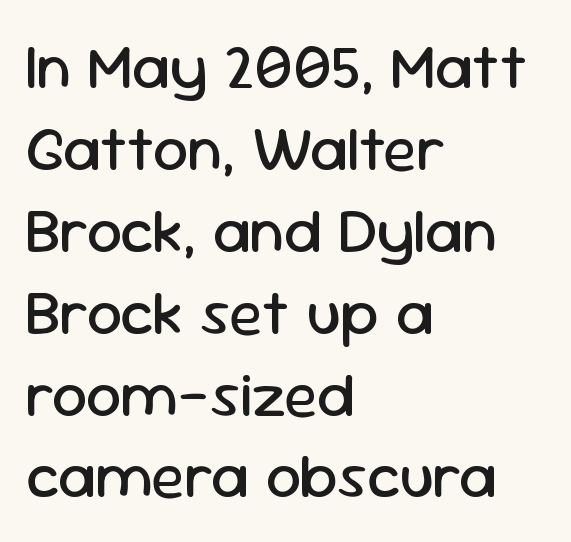
Varying glyph widths throughout — classic text-font behaviour. No extra ink here — the face is not bold. Every character sits straight up, as roman type does. Notice how descenders clear the ascenders below comfortably — that's standard leading. The space beneath each line is pristine and unruled. The lines are quadded left.
